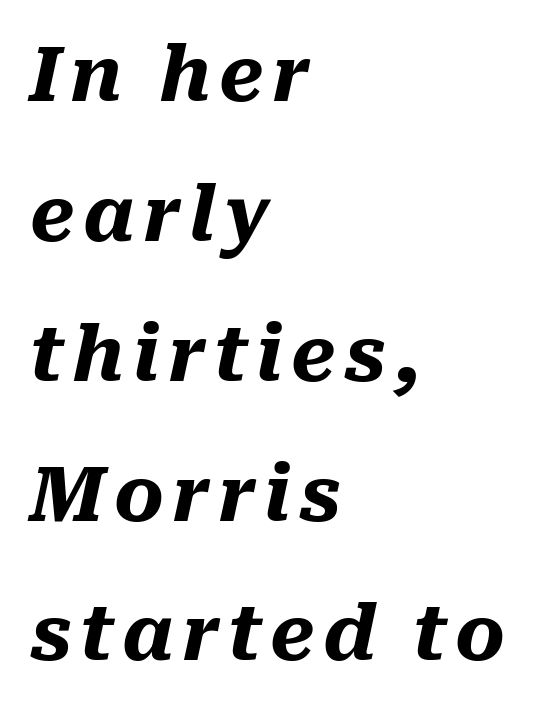
{"italic": "yes", "lean": "right", "slant_degrees": 10, "bold": "yes", "weight": "heavy", "width": "normal", "stroke_contrast": "medium", "x_height": "medium", "monospaced": "no", "underline": "no", "align": "left", "line_spacing_ratio": 1.84, "glyph_px": 76}
